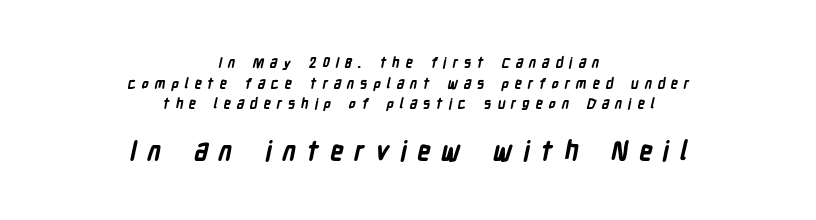
Q: Is the text bold? A: Yes.
Q: Is the text underlined? A: No.
Q: How is the paragraph aligned? A: Centered.
Q: Is the spacing between letters normal or unusually wide? A: Unusually wide.
Q: Is the spacing between lines tight, normal or loose? A: Normal.
Q: Which block of text is set in a larger size, the first (top) or the second (bottom)? A: The second (bottom) one.
